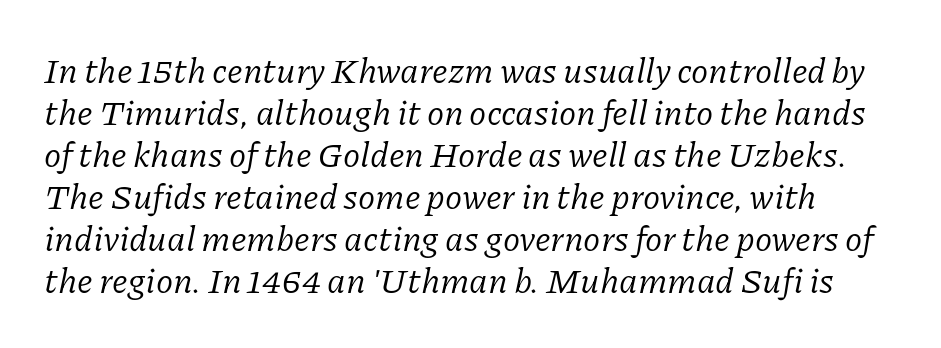
Type without underlining. The strokes carry an ordinary text weight at most. The letterforms sit shoulder to shoulder at normal distance. In terms of letterform style, serifs are clearly present. Characters are canted at an angle relative to the baseline's perpendicular. Looks like regular typesetting: each glyph gets only the width it needs.
